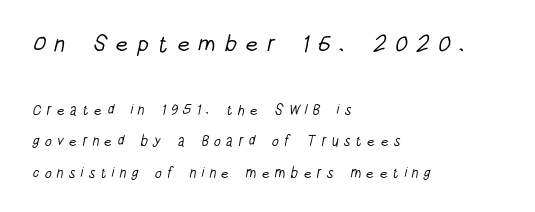
The image shows 23 px text type; set left-aligned, loose line spacing (2.24x), unusually wide letter spacing (+0.37 em), not underlined; the first (top) block is 1.64x larger.
